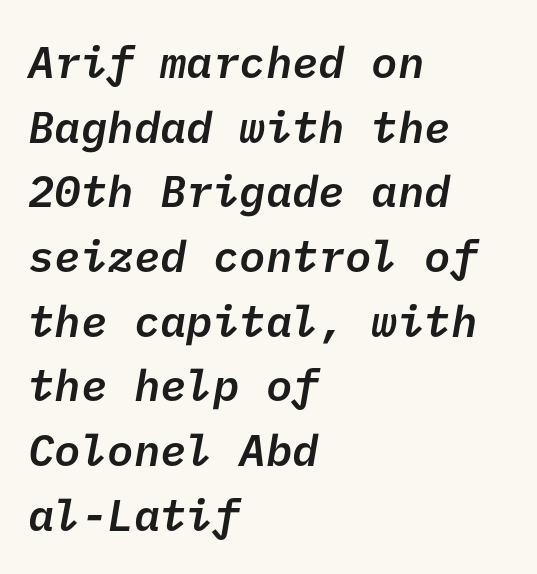
Check the space under the baseline: it is left empty. Compared with typical paragraphs, the rows here are spaced about the same. In terms of letterform style, serifs are entirely absent. Nothing unusual about the tracking: characters are spaced as the font intends. These lines carry some extra weight — a demibold, not a full bold.
